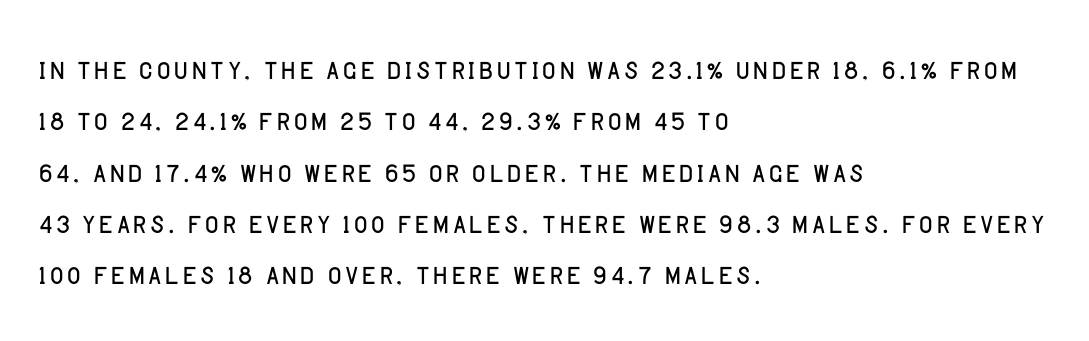
{"serif": "no", "italic": "no", "bold": "no", "weight": "light", "width": "normal", "stroke_contrast": "low", "x_height": "large", "monospaced": "no", "underline": "no", "align": "left", "line_spacing": "normal", "line_spacing_ratio": 1.35, "letter_spacing": "normal", "letter_spacing_em": 0.0, "glyph_px": 38}
